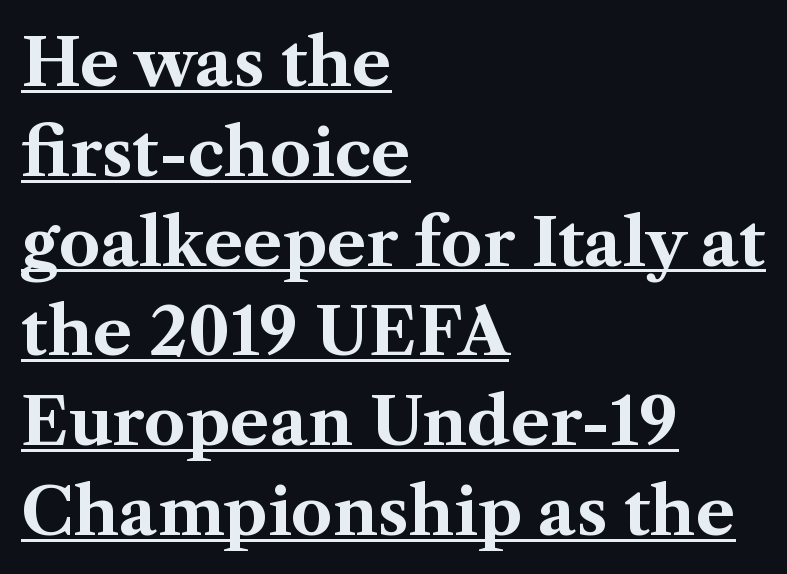
{"serif": "yes", "italic": "no", "bold": "yes", "weight": "bold", "width": "normal", "stroke_contrast": "medium", "x_height": "medium", "monospaced": "no", "underline": "yes", "align": "left", "line_spacing": "normal", "line_spacing_ratio": 1.36, "letter_spacing": "normal", "letter_spacing_em": 0.0, "glyph_px": 66}
